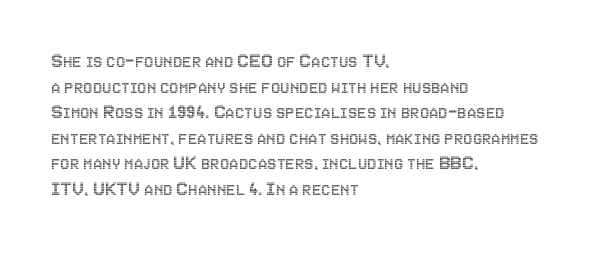
{"italic": "no", "underline": "no", "align": "left", "line_spacing_ratio": 1.22, "letter_spacing": "normal", "letter_spacing_em": 0.0, "glyph_px": 21}
